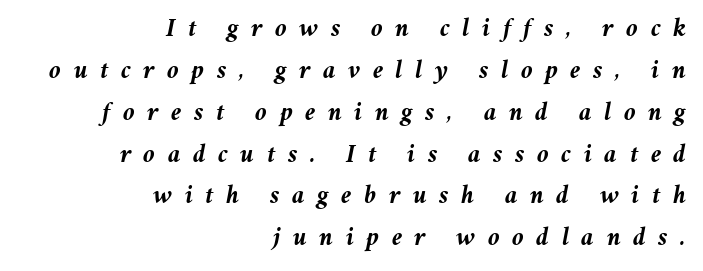
{"italic": "yes", "lean": "right", "slant_degrees": 11, "bold": "yes", "underline": "no", "align": "right", "line_spacing": "normal", "line_spacing_ratio": 1.61, "letter_spacing": "wide", "letter_spacing_em": 0.48, "glyph_px": 26}
